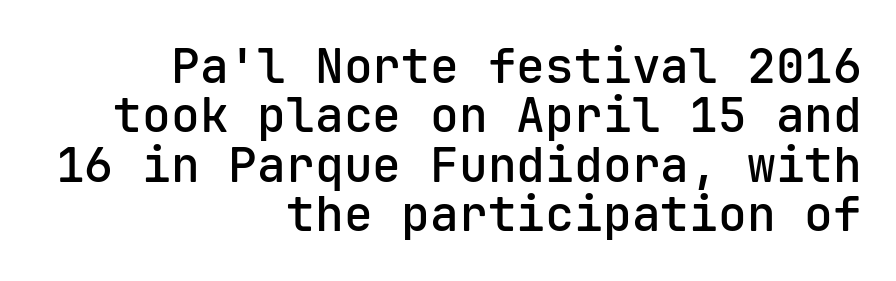
The image shows 48 px semibold sans-serif type, upright, monospaced; set right-aligned, tight line spacing (1.03x), normal letter spacing, not underlined; low stroke contrast and a medium x-height.
